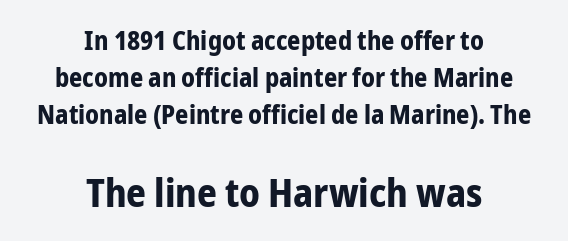
The image shows 39 px bold, condensed sans-serif type, upright; set centered, normal line spacing (1.43x), normal letter spacing, not underlined; the second (bottom) block is 1.5x larger; low stroke contrast and a medium x-height.
